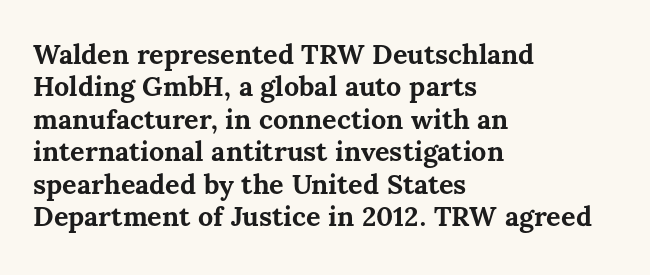
The space directly below the letters is spotless. Heavy-handed strokes throughout: this text is bold. If you drew a ruler down the left edge, every line would touch it. Italic: no, the glyphs are upright roman. Nobody touched the tracking dial on this one.
